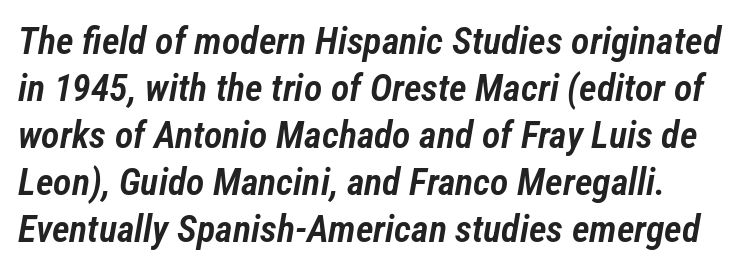
The image shows 38 px semibold, condensed type, italic (leaning right); set line spacing 1.24x, normal letter spacing, not underlined; low stroke contrast and a medium x-height.
